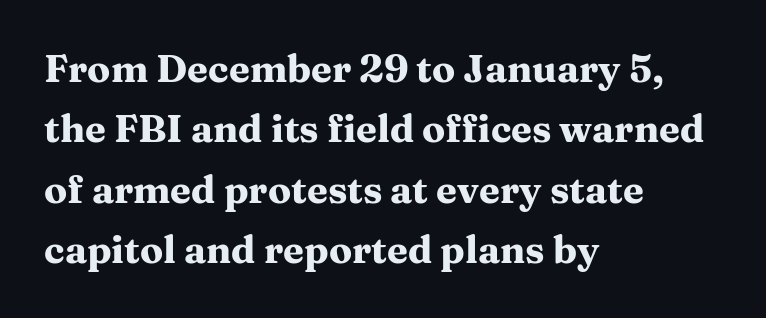
{"serif": "yes", "italic": "no", "bold": "yes", "weight": "heavy", "width": "wide", "stroke_contrast": "medium", "x_height": "medium", "monospaced": "no", "underline": "no", "align": "left", "line_spacing": "normal", "line_spacing_ratio": 1.59, "letter_spacing": "normal", "letter_spacing_em": 0.0, "glyph_px": 38}
